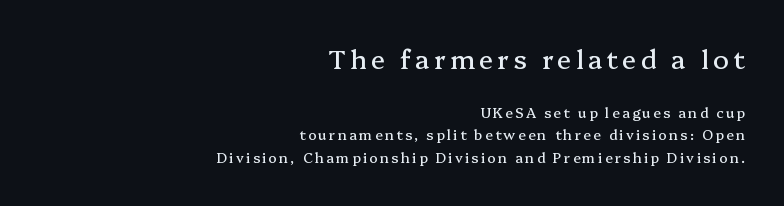
Q: Is the text italic (slanted)? A: No, it is upright.
Q: Is the text underlined? A: No.
Q: How is the paragraph aligned? A: Right-aligned.
Q: Is the spacing between lines tight, normal or loose? A: Normal.
Q: Which block of text is set in a larger size, the first (top) or the second (bottom)? A: The first (top) one.
